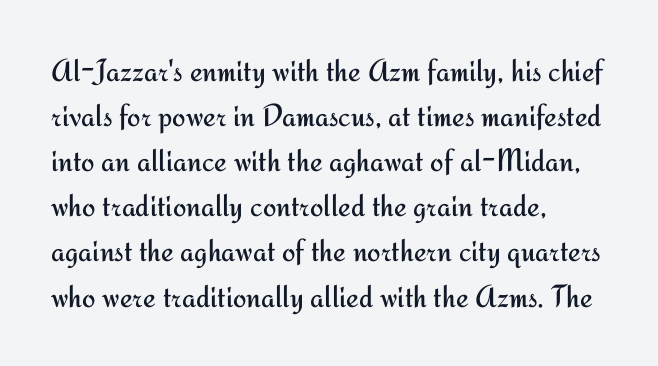
{"serif": "no", "italic": "no", "bold": "no", "weight": "regular", "width": "normal", "stroke_contrast": "medium", "x_height": "small", "monospaced": "no", "underline": "no", "align": "left", "line_spacing": "normal", "line_spacing_ratio": 1.41, "letter_spacing": "normal", "letter_spacing_em": 0.0, "glyph_px": 32}
